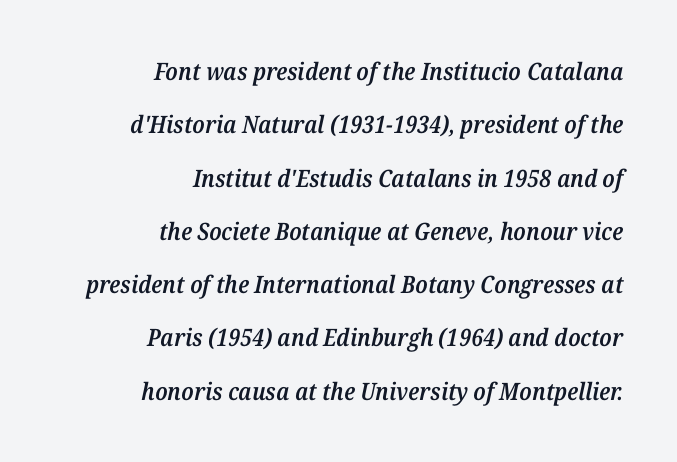
{"italic": "yes", "lean": "right", "slant_degrees": 12, "bold": "semi", "underline": "no", "align": "right", "line_spacing": "loose", "line_spacing_ratio": 2.22, "letter_spacing": "normal", "letter_spacing_em": 0.0, "glyph_px": 24}
